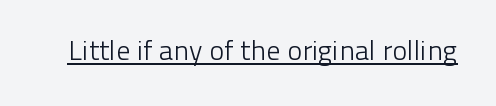
The image shows 28 px light sans-serif type, upright; set normal letter spacing, underlined; low stroke contrast and a medium x-height.
